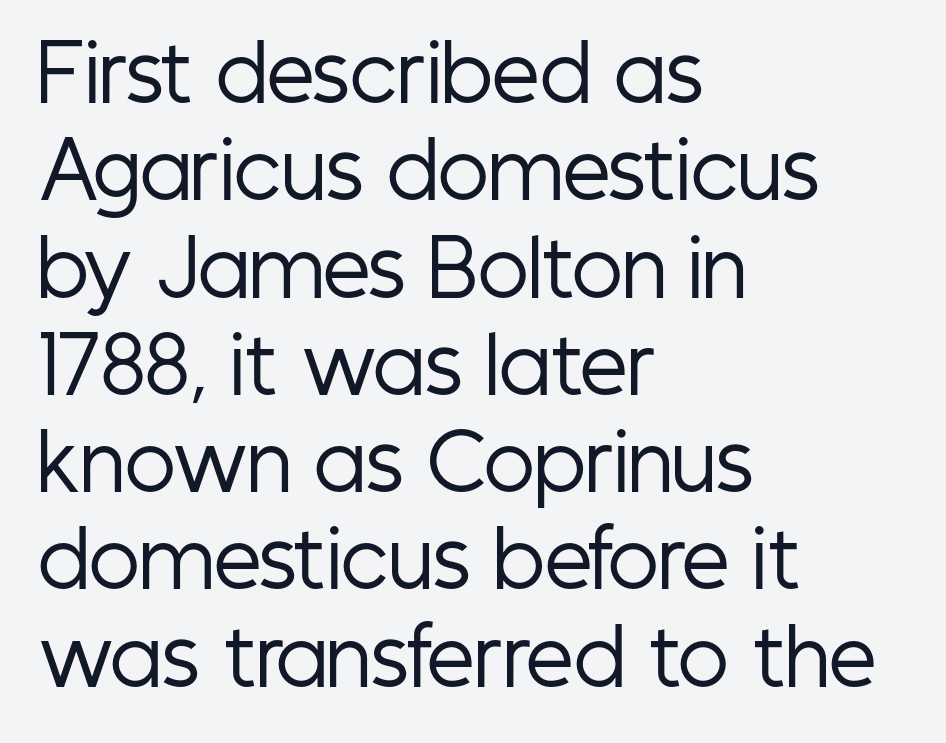
{"serif": "no", "italic": "no", "bold": "no", "weight": "regular", "width": "condensed", "stroke_contrast": "low", "x_height": "medium", "monospaced": "no", "underline": "no", "align": "left", "line_spacing": "normal", "line_spacing_ratio": 1.28, "letter_spacing": "normal", "letter_spacing_em": 0.0, "glyph_px": 76}
